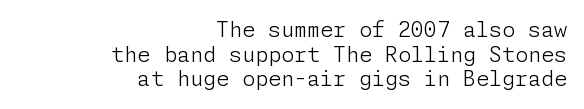
Q: Is the text bold? A: No.
Q: Is the text italic (slanted)? A: No, it is upright.
Q: Is the text underlined? A: No.
Q: How is the paragraph aligned? A: Right-aligned.
Q: Is the spacing between letters normal or unusually wide? A: Normal.
